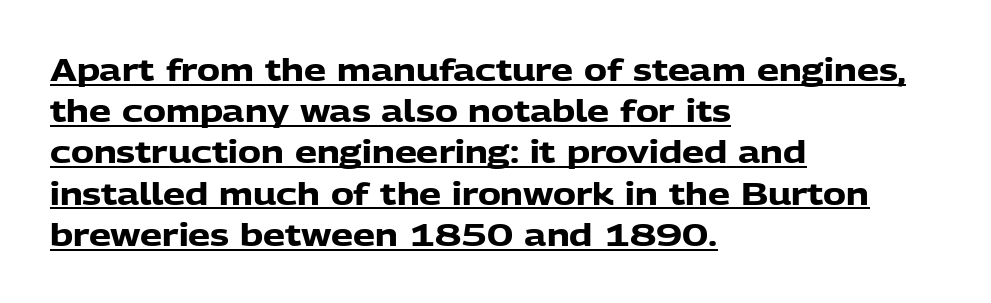
The image shows 31 px heavy sans-serif type, upright; set left-aligned, normal line spacing (1.33x), normal letter spacing, underlined; low stroke contrast and a medium x-height.
